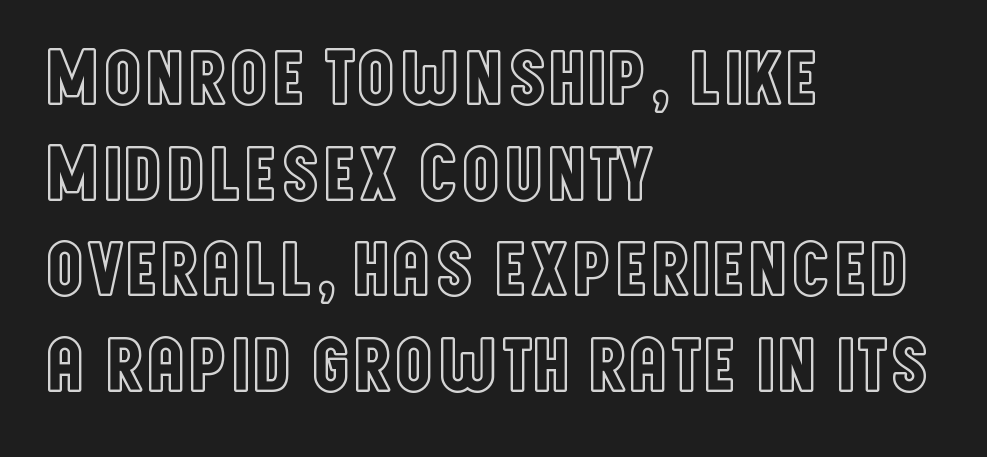
Q: Is the text italic (slanted)? A: No, it is upright.
Q: Is the text underlined? A: No.
Q: How is the paragraph aligned? A: Left-aligned.
Q: Is the spacing between letters normal or unusually wide? A: Normal.
Q: Width (condensed, normal, or wide)? A: Condensed.
Q: x-height? A: Large.
Q: Monospaced? A: No.
